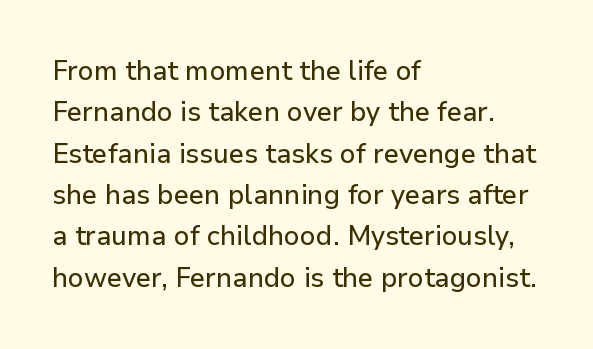
{"italic": "no", "underline": "no", "align": "left", "line_spacing": "normal", "line_spacing_ratio": 1.53, "letter_spacing": "normal", "letter_spacing_em": 0.0, "glyph_px": 27}
